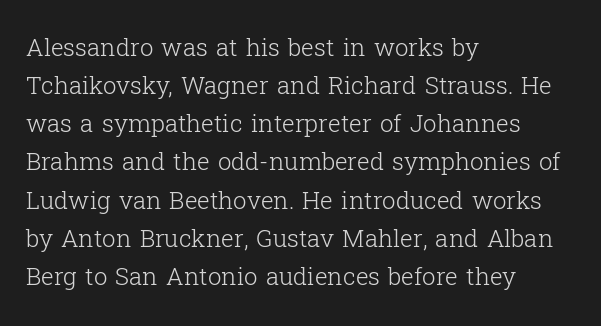
{"italic": "no", "bold": "no", "underline": "no", "align": "left", "line_spacing": "normal", "line_spacing_ratio": 1.59, "letter_spacing": "normal", "letter_spacing_em": 0.0, "glyph_px": 24}
